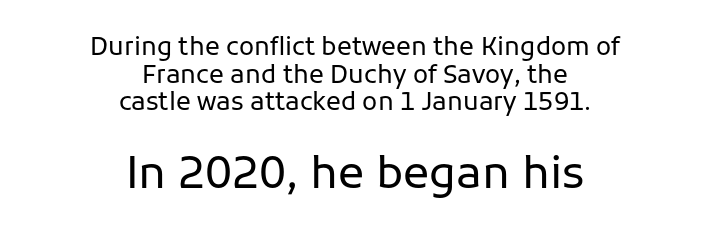
Stems and bowls with no extra thickness — not bold. Where is the straight margin? There isn't one; the lines are centered. The letters carry no serifs — their stems end cleanly without finishing strokes. These lines huddle together more closely than default settings would place them. A typesetter would call this zero additional tracking. The space beneath each line is pristine and unruled.
